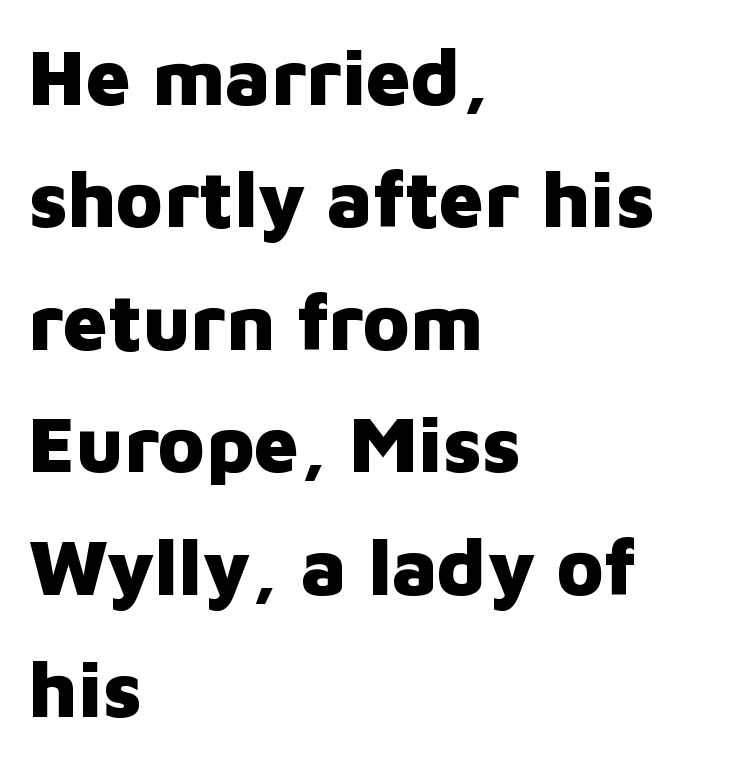
Q: Is the text bold? A: Yes.
Q: Is the text italic (slanted)? A: No, it is upright.
Q: Is the typeface a serif or a sans-serif typeface? A: Sans-serif.
Q: Is the text underlined? A: No.
Q: How is the paragraph aligned? A: Left-aligned.
Q: Is the spacing between letters normal or unusually wide? A: Normal.
Q: Is the spacing between lines tight, normal or loose? A: Normal.
Q: Width (condensed, normal, or wide)? A: Normal.
Q: Stroke contrast? A: Low.
Q: x-height? A: Medium.
Q: Monospaced? A: No.
